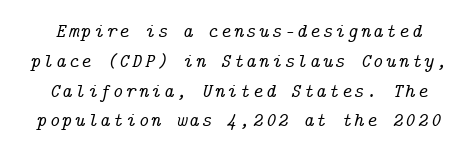
Italic: yes, the glyphs are oblique. How would I describe the line gaps? Plain and ordinary. This rendering features lettering with no underline.
